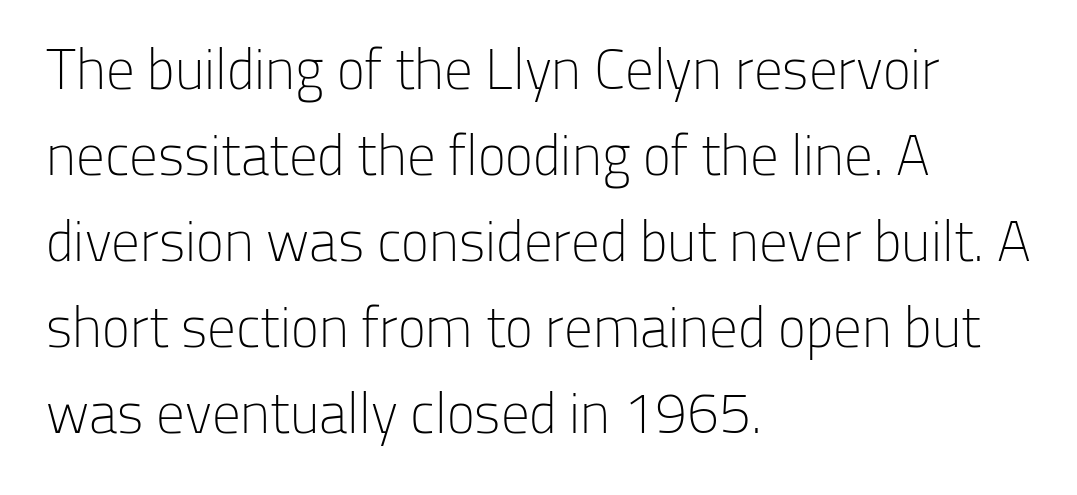
Q: Is the text bold? A: No.
Q: Is the text italic (slanted)? A: No, it is upright.
Q: Is the typeface a serif or a sans-serif typeface? A: Sans-serif.
Q: Is the text underlined? A: No.
Q: How is the paragraph aligned? A: Left-aligned.
Q: Is the spacing between letters normal or unusually wide? A: Normal.
Q: Is the spacing between lines tight, normal or loose? A: Normal.
Q: Width (condensed, normal, or wide)? A: Normal.
Q: Stroke contrast? A: Low.
Q: x-height? A: Medium.
Q: Monospaced? A: No.
